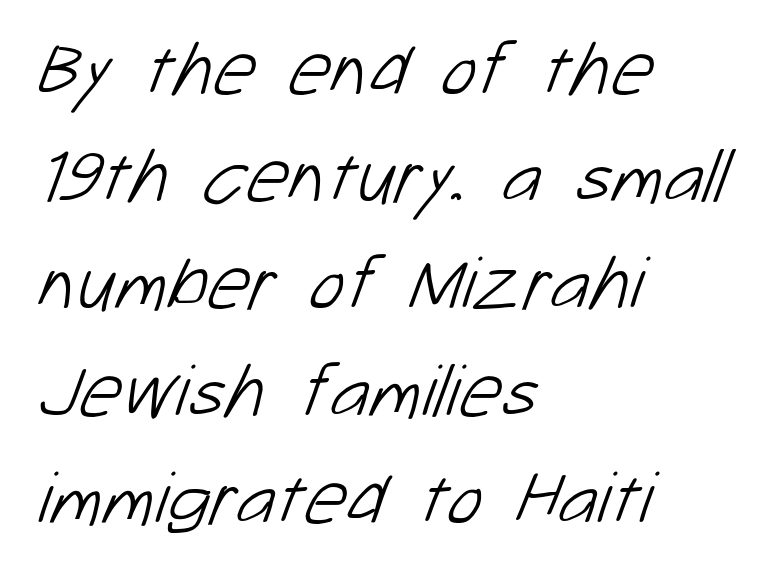
The zone under the glyphs is completely vacant. You could call the tracking neutral — neither tight nor loose. A typesetter would call this proportional, since set widths differ per character. Layout note: lines flush left. Regarding leading, the lines here are spaced in the standard way. This sample uses a sans-serif face.
